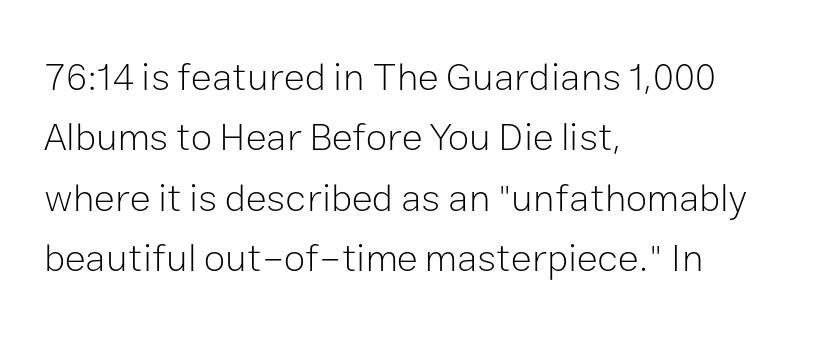
Do the characters align in a grid? No, the font is proportional. Observe the ordinary spacing: letters are neighbours, not strangers. The space directly below the letters is spotless. Weight: not bold — regular or lighter. Which margin do the lines hug? The left one — the right edge is uneven. Serif or sans? Sans — the stroke terminals are bare.
